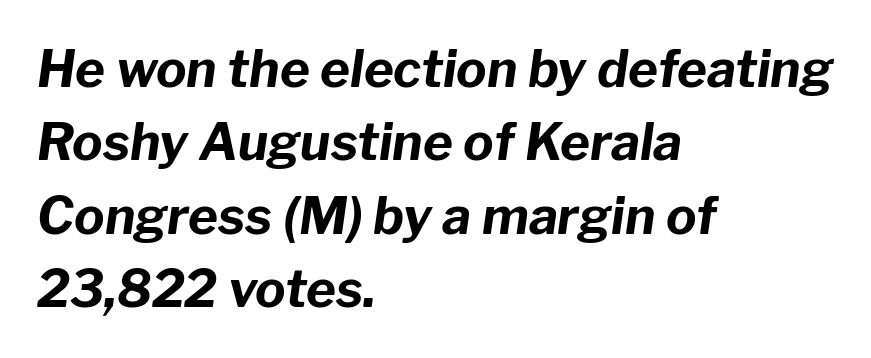
Line spacing here is normal. Does the lettering tilt? It does — this is italic. You'd pick this weight for a headline — it's a proper bold. The letters sit at their default tracking, neither squeezed nor spread. Type without underlining.
